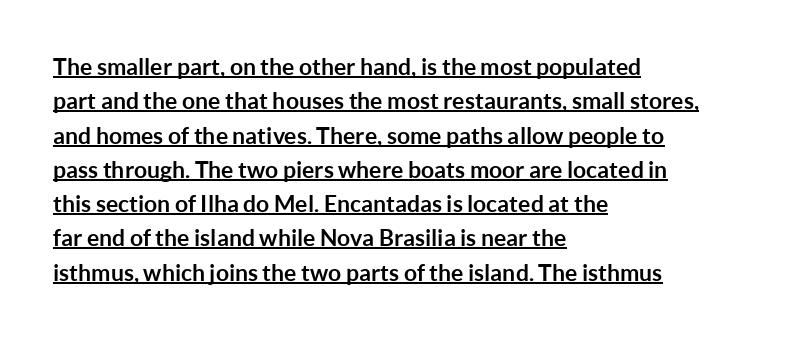
Q: Is the text bold? A: Yes.
Q: Is the text italic (slanted)? A: No, it is upright.
Q: Is the text underlined? A: Yes.
Q: How is the paragraph aligned? A: Left-aligned.
Q: Is the spacing between letters normal or unusually wide? A: Normal.
Q: Is the spacing between lines tight, normal or loose? A: Normal.
